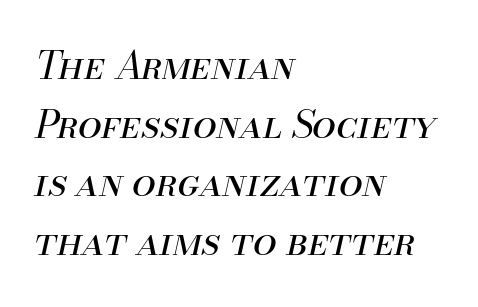
The image shows 38 px regular-weight type, italic (leaning right); set left-aligned, normal line spacing (1.54x), normal letter spacing, not underlined; medium stroke contrast and a small x-height.
